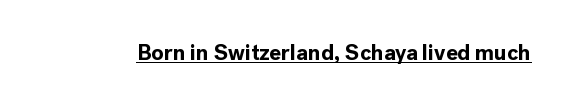
{"italic": "no", "bold": "yes", "underline": "yes", "letter_spacing": "normal", "letter_spacing_em": 0.0, "glyph_px": 22}
